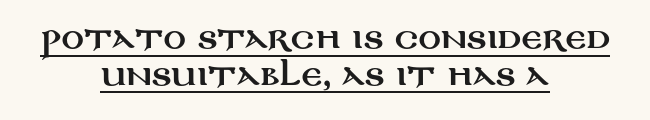
Q: Is the text italic (slanted)? A: No, it is upright.
Q: Is the typeface a serif or a sans-serif typeface? A: Sans-serif.
Q: Is the text underlined? A: Yes.
Q: How is the paragraph aligned? A: Centered.
Q: Is the spacing between letters normal or unusually wide? A: Normal.
Q: Is the spacing between lines tight, normal or loose? A: Normal.
Q: Width (condensed, normal, or wide)? A: Wide.
Q: Stroke contrast? A: Medium.
Q: x-height? A: Large.
Q: Monospaced? A: No.
